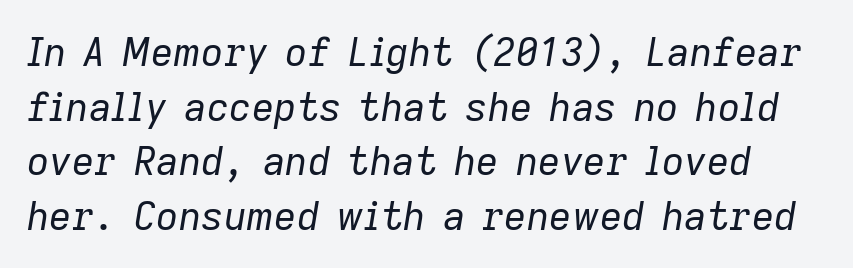
{"italic": "yes", "lean": "right", "slant_degrees": 9, "bold": "no", "weight": "regular", "width": "normal", "stroke_contrast": "low", "x_height": "medium", "monospaced": "no", "underline": "no", "line_spacing": "normal", "line_spacing_ratio": 1.4, "letter_spacing": "normal", "letter_spacing_em": 0.0, "glyph_px": 39}
